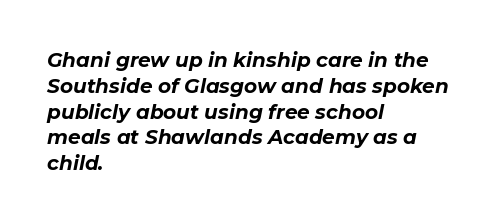
Words float on clear page, feet unadorned. Each word holds together tightly as a unit, with standard inter-letter gaps. The paragraph shown leans on its left margin. Is the type bold? Yes — the strokes are clearly thick and heavy. Summary of vertical rhythm: regular, with standard interline spacing.
